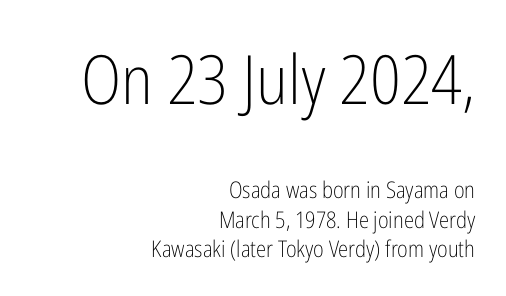
Do the letters lean? They stand straight. No chunkiness to these letters — they're not bold. The words here are not underlined. Note: no serifs on the glyphs. These lines are rendered in a variable-pitch font.
